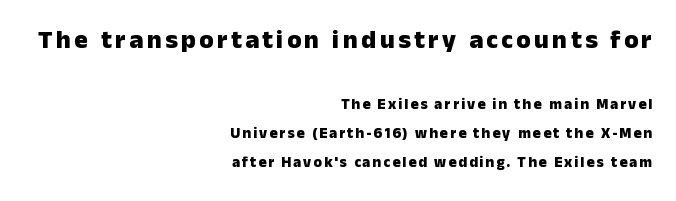
The specimen omits any rule beneath the text block's lines. Character size in the leading block exceeds that of the trailing block. Right-aligned paragraph, ragged on the left. A roman cut, with each character standing at attention. Weight check: bold — yes, fully. Interline gaps are noticeably wide in this sample.
